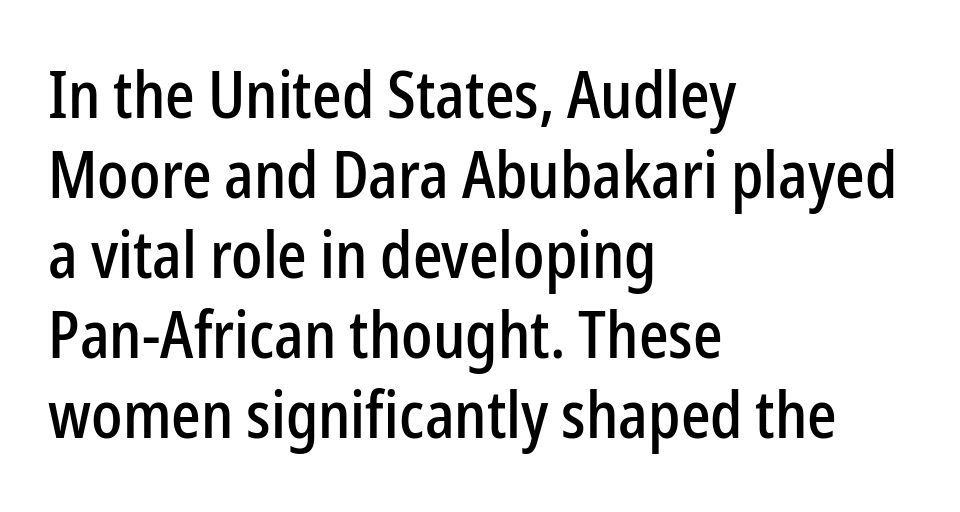
Q: Is the text italic (slanted)? A: No, it is upright.
Q: Is the typeface a serif or a sans-serif typeface? A: Sans-serif.
Q: Is the text underlined? A: No.
Q: How is the paragraph aligned? A: Left-aligned.
Q: Is the spacing between letters normal or unusually wide? A: Normal.
Q: Width (condensed, normal, or wide)? A: Condensed.
Q: Stroke contrast? A: Low.
Q: x-height? A: Medium.
Q: Monospaced? A: No.
